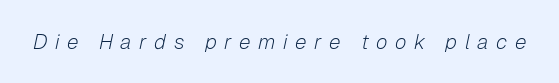
{"italic": "yes", "lean": "right", "slant_degrees": 12, "bold": "no", "underline": "no", "letter_spacing": "wide", "letter_spacing_em": 0.36, "glyph_px": 21}
